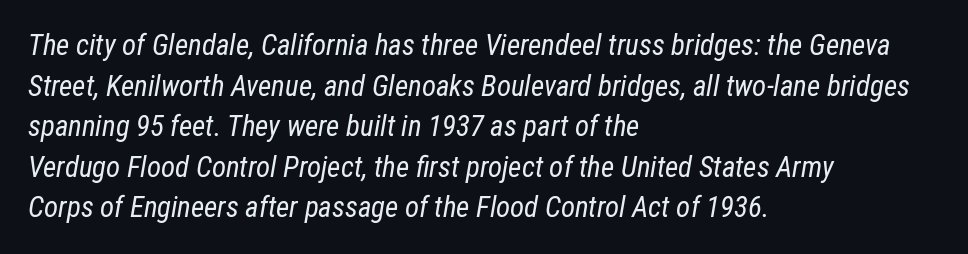
Q: Is the text bold? A: No.
Q: Is the text italic (slanted)? A: Yes, it leans right by about 12 degrees.
Q: Is the text underlined? A: No.
Q: How is the paragraph aligned? A: Left-aligned.
Q: Is the spacing between letters normal or unusually wide? A: Normal.
Q: Is the spacing between lines tight, normal or loose? A: Normal.
Q: Width (condensed, normal, or wide)? A: Condensed.
Q: Stroke contrast? A: Low.
Q: x-height? A: Medium.
Q: Monospaced? A: No.
